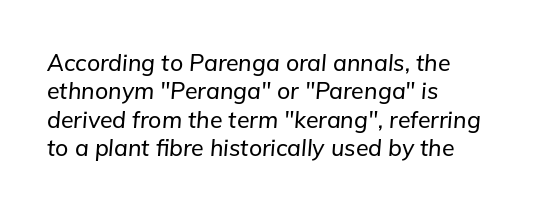
Q: Is the text italic (slanted)? A: Yes, it leans right by about 5 degrees.
Q: Is the text underlined? A: No.
Q: How is the paragraph aligned? A: Left-aligned.
Q: Is the spacing between letters normal or unusually wide? A: Normal.
